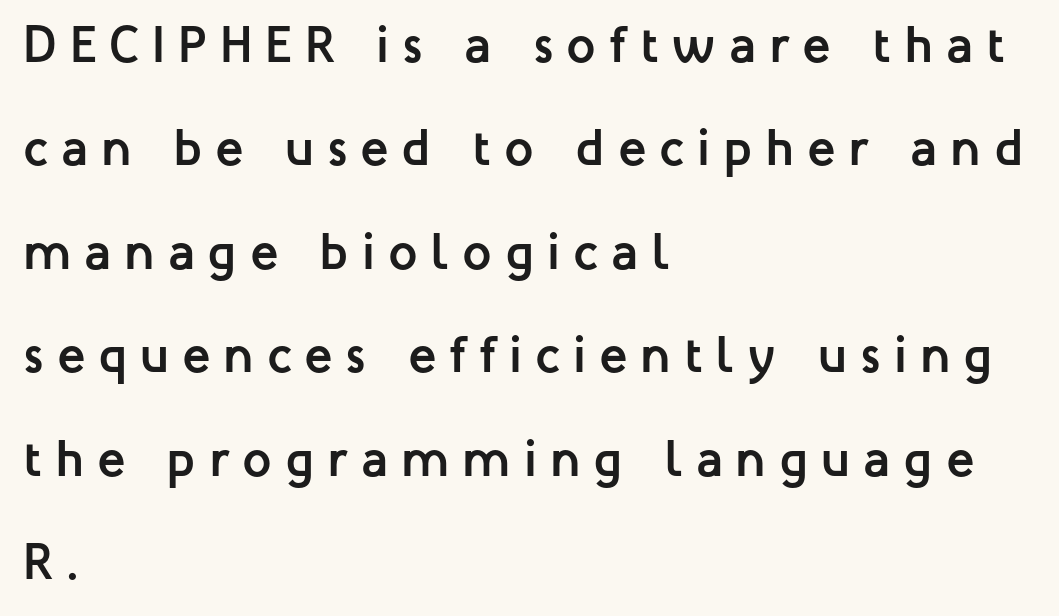
The image shows 52 px semibold sans-serif type, upright; set left-aligned, loose line spacing (1.99x), unusually wide letter spacing (+0.25 em), not underlined; low stroke contrast and a medium x-height.
